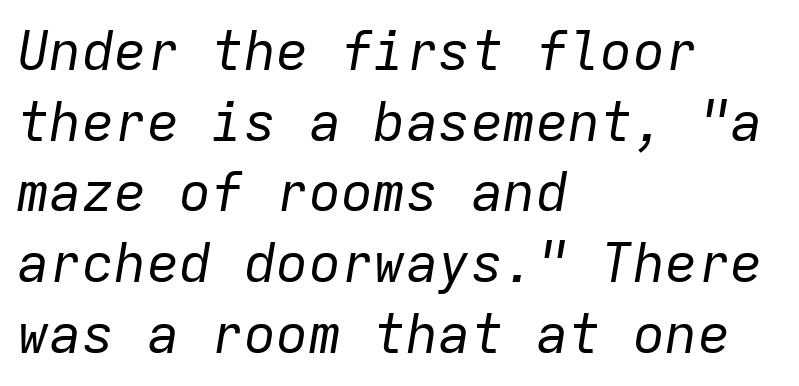
Q: Is the text bold? A: No.
Q: Is the text italic (slanted)? A: Yes, it leans right by about 9 degrees.
Q: Is the text underlined? A: No.
Q: How is the paragraph aligned? A: Left-aligned.
Q: Is the spacing between letters normal or unusually wide? A: Normal.
Q: Is the spacing between lines tight, normal or loose? A: Normal.
Q: Width (condensed, normal, or wide)? A: Normal.
Q: Stroke contrast? A: Low.
Q: x-height? A: Medium.
Q: Monospaced? A: Yes.
